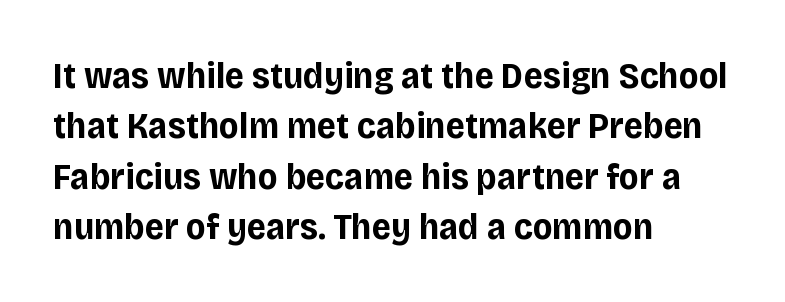
Q: Is the text bold? A: Yes.
Q: Is the text italic (slanted)? A: No, it is upright.
Q: Is the typeface a serif or a sans-serif typeface? A: Sans-serif.
Q: Is the text underlined? A: No.
Q: How is the paragraph aligned? A: Left-aligned.
Q: Is the spacing between letters normal or unusually wide? A: Normal.
Q: Is the spacing between lines tight, normal or loose? A: Normal.
Q: Width (condensed, normal, or wide)? A: Normal.
Q: Stroke contrast? A: Low.
Q: x-height? A: Large.
Q: Monospaced? A: No.
